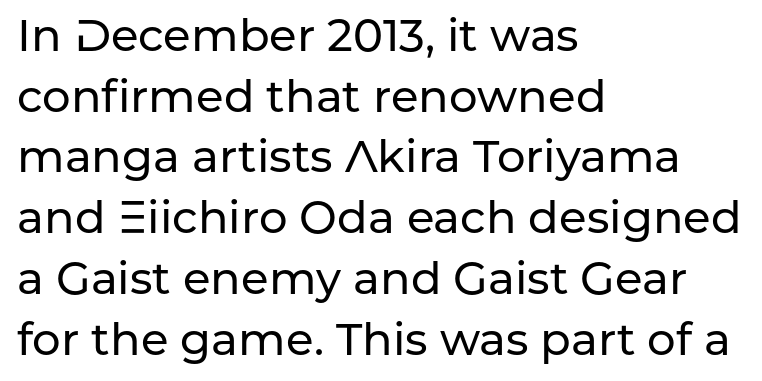
Q: Is the text italic (slanted)? A: No, it is upright.
Q: Is the typeface a serif or a sans-serif typeface? A: Sans-serif.
Q: Is the text underlined? A: No.
Q: How is the paragraph aligned? A: Left-aligned.
Q: Is the spacing between letters normal or unusually wide? A: Normal.
Q: Is the spacing between lines tight, normal or loose? A: Normal.
Q: Width (condensed, normal, or wide)? A: Normal.
Q: Stroke contrast? A: Low.
Q: x-height? A: Medium.
Q: Monospaced? A: No.
